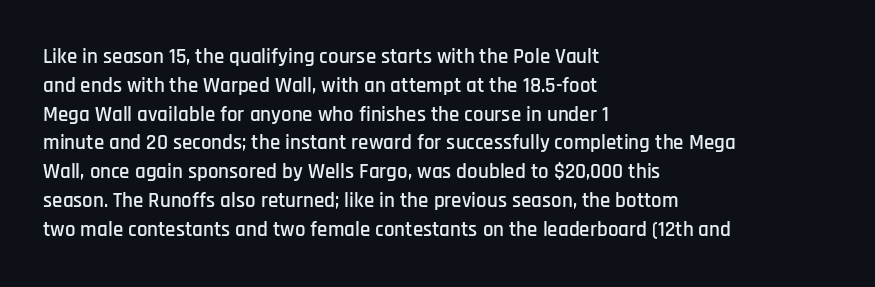
The compositor pushed each line to the left boundary. The strip under each line holds only bare page. When letters stand straight like this, we call the style roman or upright. Letter spacing: default. In terms of leading, this rendering sits right in the middle.
